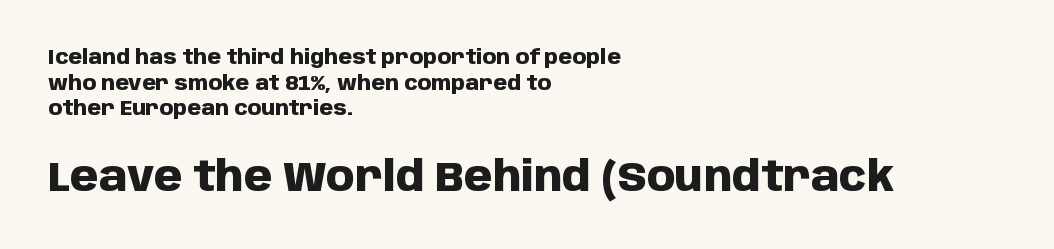
The image shows 41 px heavy sans-serif type, upright; set left-aligned, normal line spacing (1.28x), normal letter spacing, not underlined; the second (bottom) block is 2.05x larger; low stroke contrast and a large x-height.
